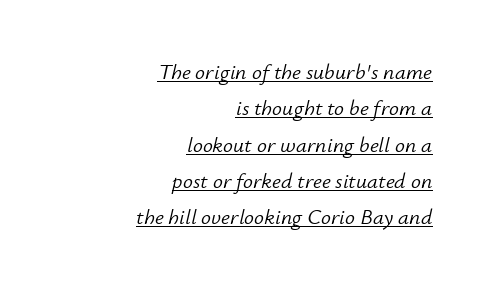
The image shows 22 px text type, italic (leaning right); set right-aligned, normal line spacing (1.65x), normal letter spacing, underlined.
